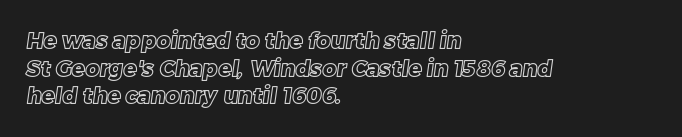
Q: Is the text underlined? A: No.
Q: How is the paragraph aligned? A: Left-aligned.
Q: Is the spacing between letters normal or unusually wide? A: Normal.
Q: Is the spacing between lines tight, normal or loose? A: Normal.
